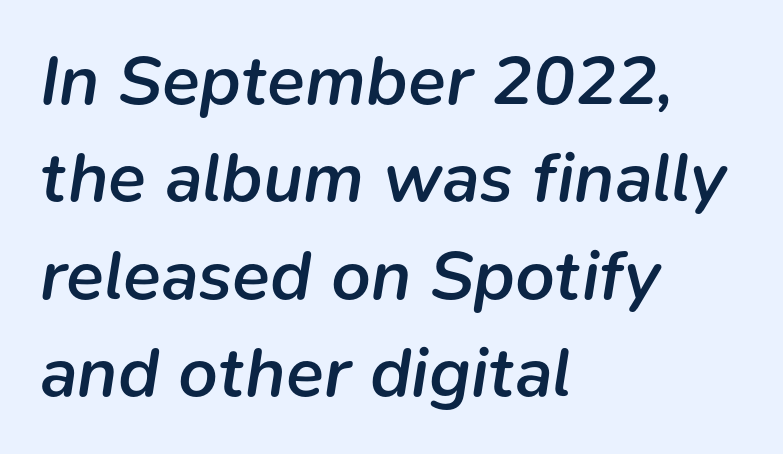
{"italic": "yes", "lean": "right", "slant_degrees": 9, "bold": "semi", "weight": "semibold", "width": "normal", "stroke_contrast": "low", "x_height": "medium", "monospaced": "no", "underline": "no", "align": "left", "line_spacing": "normal", "line_spacing_ratio": 1.39, "letter_spacing": "normal", "letter_spacing_em": 0.0, "glyph_px": 70}
